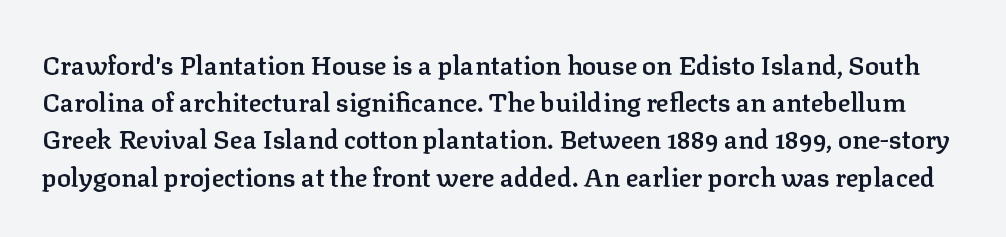
Evenly set lines give the paragraph a standard silhouette. Honestly, the letter spacing is just normal — you wouldn't notice it. A bit beefed up — I'd call it semibold rather than bold. You can tell it's not italic because the verticals are truly vertical. The specimen omits any rule beneath the text block's lines.
